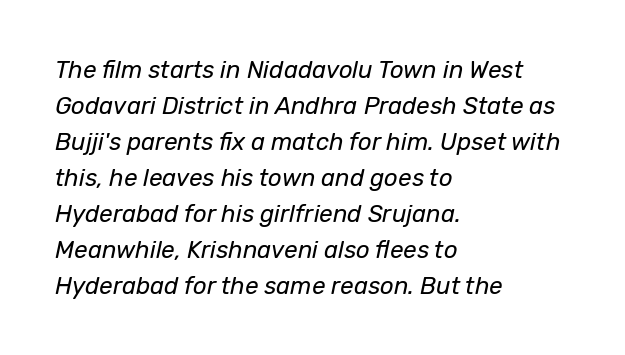
Q: Is the text bold? A: No.
Q: Is the text italic (slanted)? A: Yes, it leans right by about 12 degrees.
Q: Is the text underlined? A: No.
Q: How is the paragraph aligned? A: Left-aligned.
Q: Is the spacing between letters normal or unusually wide? A: Normal.
Q: Is the spacing between lines tight, normal or loose? A: Normal.
